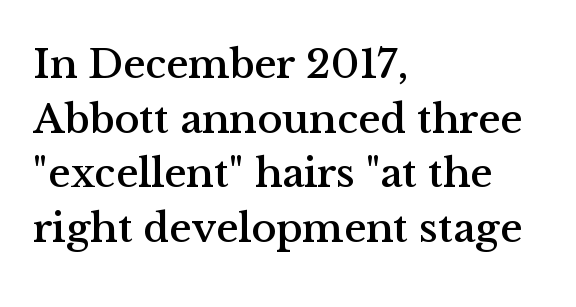
The strip under each line holds only bare page. The passage shown is typed in a proportional face where columns would drift. Caption: standard tracking, unaltered. The specimen reads as upright at a glance. The leading is moderate, giving the passage an even texture. What kind of face is this? One with serifs.
